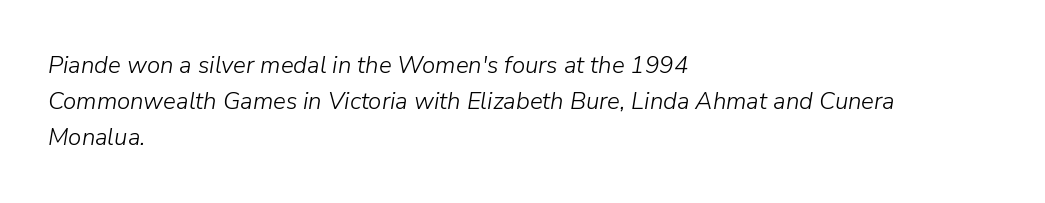
The image shows 24 px text type, italic (leaning right); set left-aligned, normal line spacing (1.51x), normal letter spacing, not underlined.
